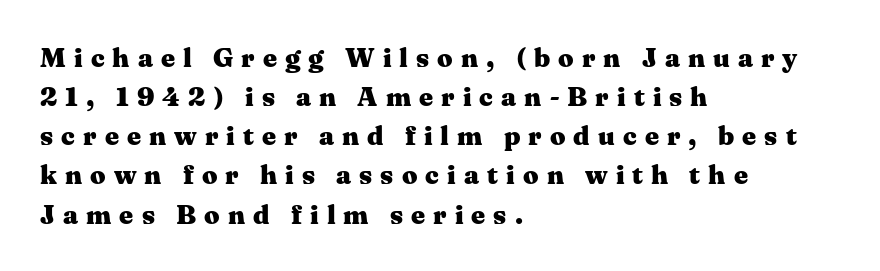
Q: Is the text bold? A: Yes.
Q: Is the text italic (slanted)? A: No, it is upright.
Q: Is the text underlined? A: No.
Q: How is the paragraph aligned? A: Left-aligned.
Q: Is the spacing between letters normal or unusually wide? A: Unusually wide.
Q: Is the spacing between lines tight, normal or loose? A: Normal.
